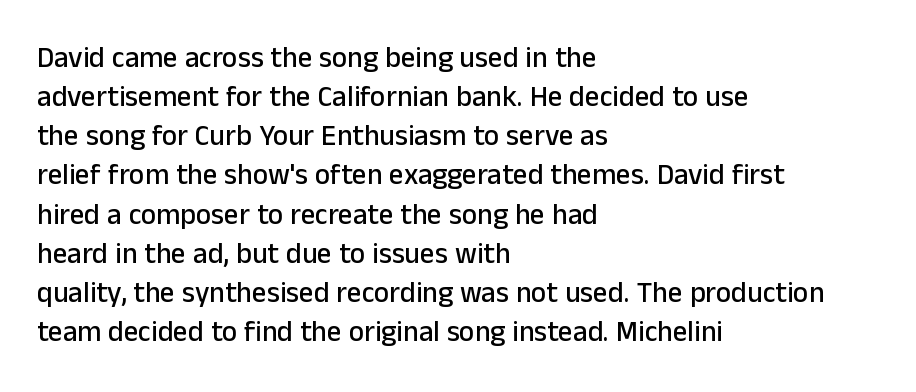
The image shows 29 px sans-serif type, upright; set left-aligned, normal line spacing (1.35x), normal letter spacing, not underlined; low stroke contrast and a medium x-height.
